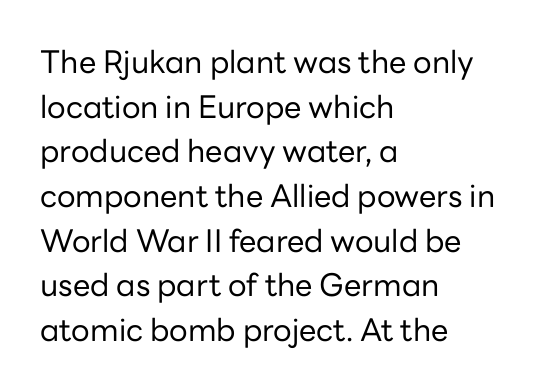
Q: Is the text bold? A: No.
Q: Is the text italic (slanted)? A: No, it is upright.
Q: Is the typeface a serif or a sans-serif typeface? A: Sans-serif.
Q: Is the text underlined? A: No.
Q: How is the paragraph aligned? A: Left-aligned.
Q: Is the spacing between letters normal or unusually wide? A: Normal.
Q: Is the spacing between lines tight, normal or loose? A: Normal.
Q: Width (condensed, normal, or wide)? A: Normal.
Q: Stroke contrast? A: Low.
Q: x-height? A: Medium.
Q: Monospaced? A: No.
